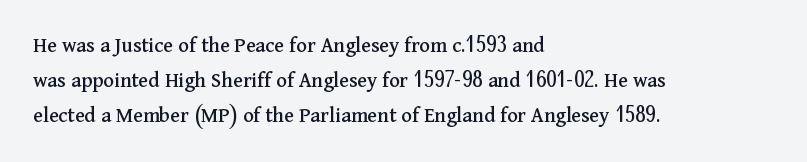
The image shows 22 px text type, upright; set left-aligned, normal line spacing (1.59x), normal letter spacing, not underlined.
